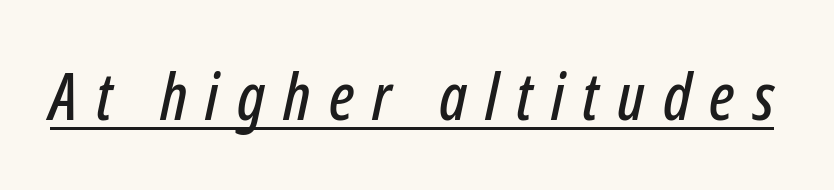
{"italic": "yes", "lean": "right", "slant_degrees": 12, "width": "condensed", "stroke_contrast": "low", "x_height": "medium", "monospaced": "no", "underline": "yes", "letter_spacing": "wide", "letter_spacing_em": 0.28, "glyph_px": 65}
